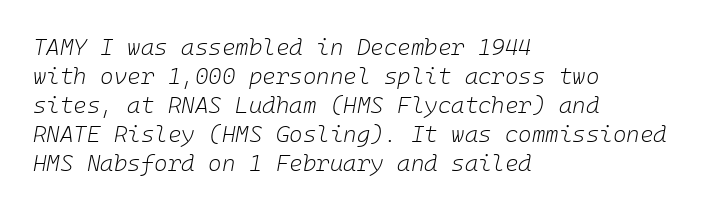
{"italic": "yes", "lean": "right", "slant_degrees": 10, "bold": "no", "underline": "no", "align": "left", "line_spacing": "normal", "line_spacing_ratio": 1.26, "letter_spacing": "normal", "letter_spacing_em": 0.0, "glyph_px": 23}
